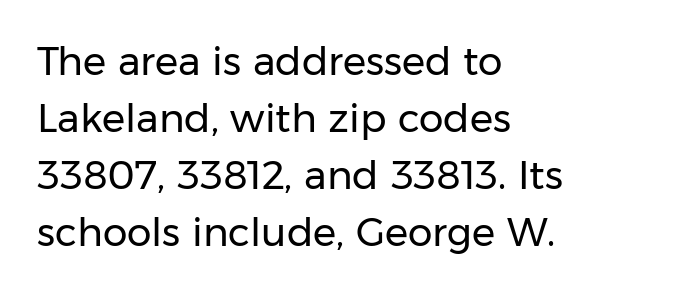
Q: Is the text bold? A: No.
Q: Is the text italic (slanted)? A: No, it is upright.
Q: Is the typeface a serif or a sans-serif typeface? A: Sans-serif.
Q: Is the text underlined? A: No.
Q: How is the paragraph aligned? A: Left-aligned.
Q: Is the spacing between letters normal or unusually wide? A: Normal.
Q: Is the spacing between lines tight, normal or loose? A: Normal.
Q: Width (condensed, normal, or wide)? A: Normal.
Q: Stroke contrast? A: Low.
Q: x-height? A: Medium.
Q: Monospaced? A: No.
